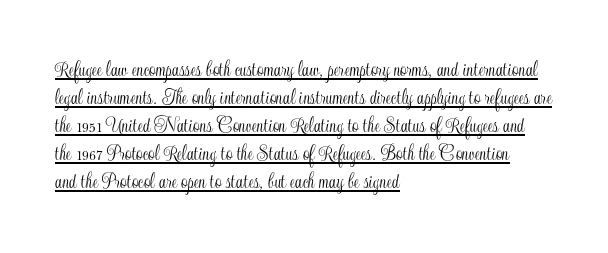
{"underline": "yes", "align": "left", "line_spacing_ratio": 1.22, "letter_spacing": "normal", "letter_spacing_em": 0.0, "glyph_px": 23}
